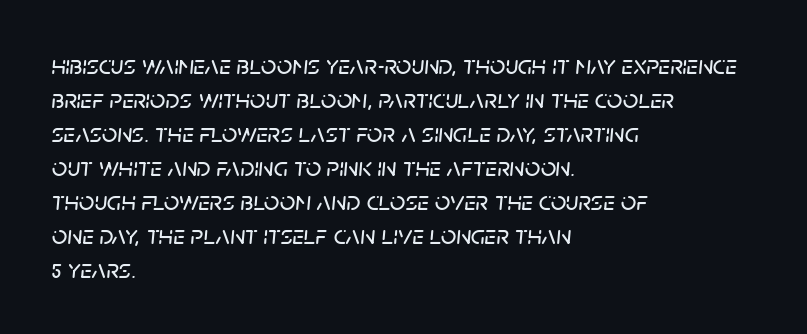
{"italic": "yes", "lean": "right", "slant_degrees": 5, "underline": "no", "align": "left", "line_spacing": "normal", "line_spacing_ratio": 1.26, "letter_spacing": "normal", "letter_spacing_em": 0.0, "glyph_px": 27}
